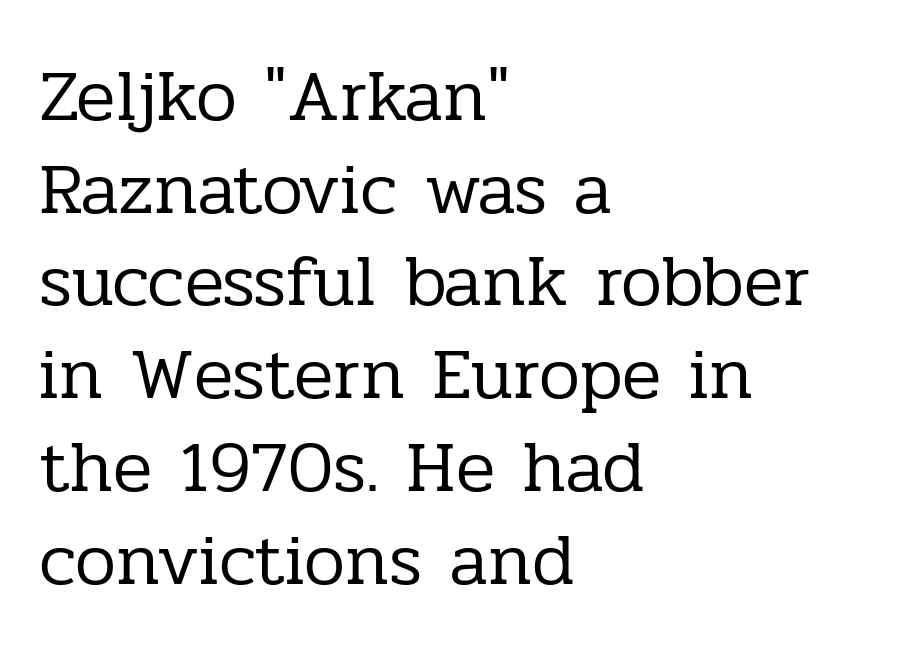
{"serif": "yes", "italic": "no", "bold": "no", "weight": "regular", "width": "normal", "stroke_contrast": "low", "x_height": "medium", "monospaced": "no", "underline": "no", "align": "left", "line_spacing": "normal", "line_spacing_ratio": 1.27, "letter_spacing": "normal", "letter_spacing_em": 0.0, "glyph_px": 73}
